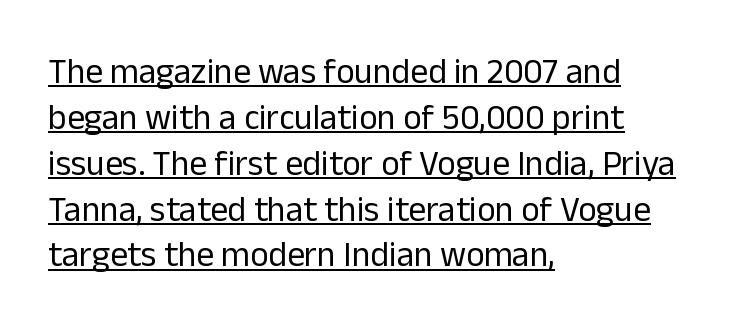
Notice how descenders clear the ascenders below comfortably — that's standard leading. Nope, no serifs anywhere on these letters. Stroke thickness stays within the range of a standard reading face or lighter. The specimen reads as upright at a glance. Characters follow at the spacing the type designer built in. The typesetter chose a ragged-right arrangement here.
